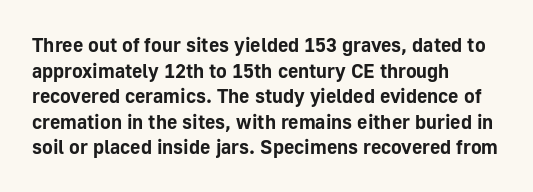
Q: Is the text bold? A: Yes.
Q: Is the text italic (slanted)? A: No, it is upright.
Q: Is the text underlined? A: No.
Q: How is the paragraph aligned? A: Left-aligned.
Q: Is the spacing between letters normal or unusually wide? A: Normal.
Q: Is the spacing between lines tight, normal or loose? A: Normal.
